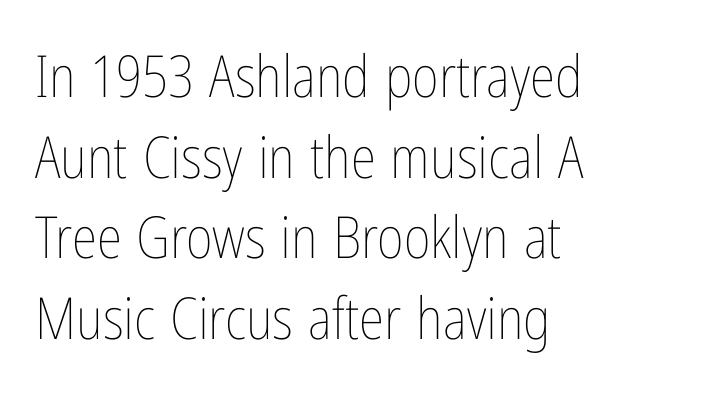
Q: Is the text bold? A: No.
Q: Is the text italic (slanted)? A: No, it is upright.
Q: Is the text underlined? A: No.
Q: How is the paragraph aligned? A: Left-aligned.
Q: Is the spacing between letters normal or unusually wide? A: Normal.
Q: Is the spacing between lines tight, normal or loose? A: Normal.
Q: Width (condensed, normal, or wide)? A: Condensed.
Q: Stroke contrast? A: Low.
Q: x-height? A: Medium.
Q: Monospaced? A: No.
